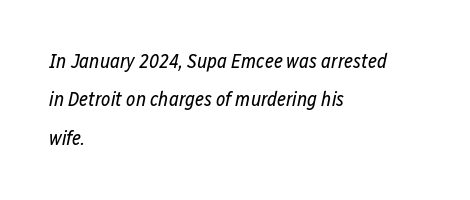
The image shows 20 px text type, italic (leaning right); set left-aligned, loose line spacing (1.92x), normal letter spacing, not underlined.
